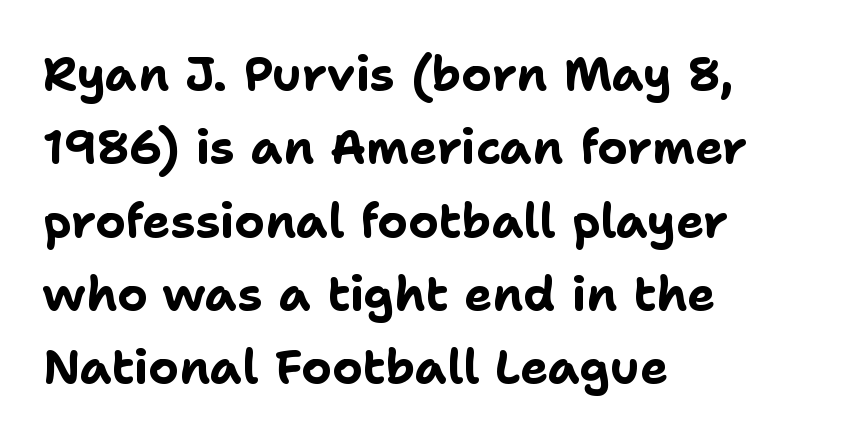
{"serif": "no", "italic": "no", "bold": "yes", "weight": "bold", "width": "normal", "stroke_contrast": "low", "x_height": "medium", "monospaced": "no", "underline": "no", "align": "left", "line_spacing": "normal", "line_spacing_ratio": 1.56, "letter_spacing": "normal", "letter_spacing_em": 0.0, "glyph_px": 47}
